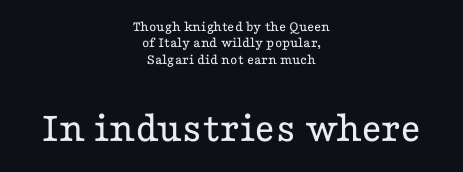
Q: Is the text bold? A: No.
Q: Is the text italic (slanted)? A: No, it is upright.
Q: Is the typeface a serif or a sans-serif typeface? A: Serif.
Q: Is the text underlined? A: No.
Q: How is the paragraph aligned? A: Centered.
Q: Is the spacing between letters normal or unusually wide? A: Normal.
Q: Is the spacing between lines tight, normal or loose? A: Tight.
Q: Which block of text is set in a larger size, the first (top) or the second (bottom)? A: The second (bottom) one.
Q: Width (condensed, normal, or wide)? A: Wide.
Q: Stroke contrast? A: Low.
Q: x-height? A: Medium.
Q: Monospaced? A: No.
